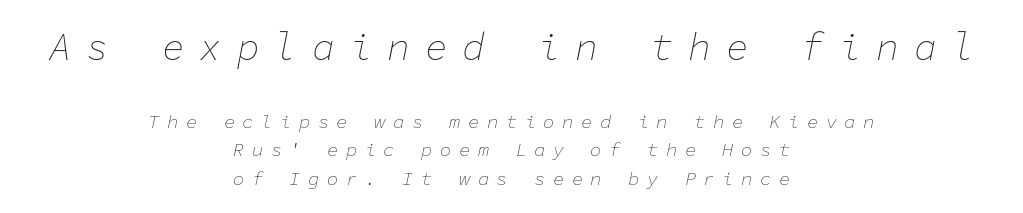
{"italic": "yes", "lean": "right", "slant_degrees": 11, "bold": "no", "weight": "thin", "width": "normal", "stroke_contrast": "low", "x_height": "medium", "monospaced": "yes", "underline": "no", "align": "center", "line_spacing": "normal", "line_spacing_ratio": 1.49, "letter_spacing": "wide", "letter_spacing_em": 0.39, "larger_block": "first", "size_ratio": 2.0, "glyph_px": 38}
